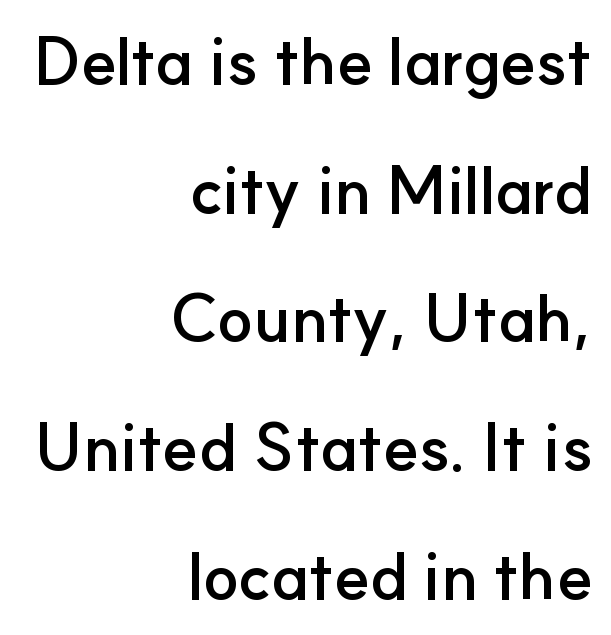
{"serif": "no", "italic": "no", "bold": "yes", "weight": "semibold", "width": "normal", "stroke_contrast": "low", "x_height": "small", "monospaced": "no", "underline": "no", "align": "right", "line_spacing": "loose", "line_spacing_ratio": 1.95, "letter_spacing": "normal", "letter_spacing_em": 0.0, "glyph_px": 66}
